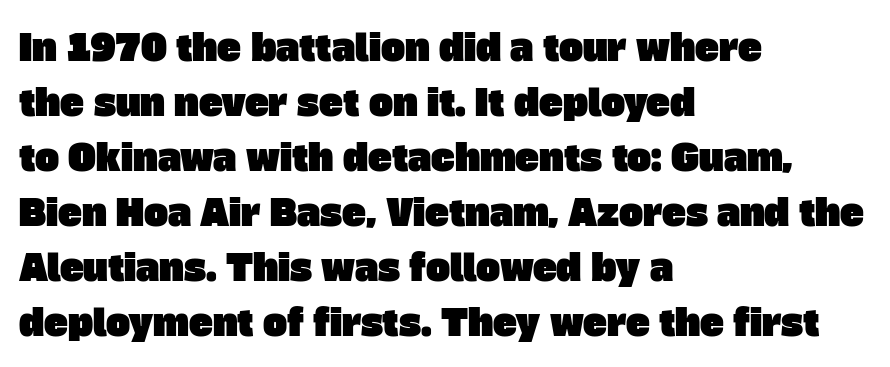
The image shows 36 px sans-serif type; set left-aligned, normal line spacing (1.53x), normal letter spacing, not underlined; low stroke contrast and a large x-height.
